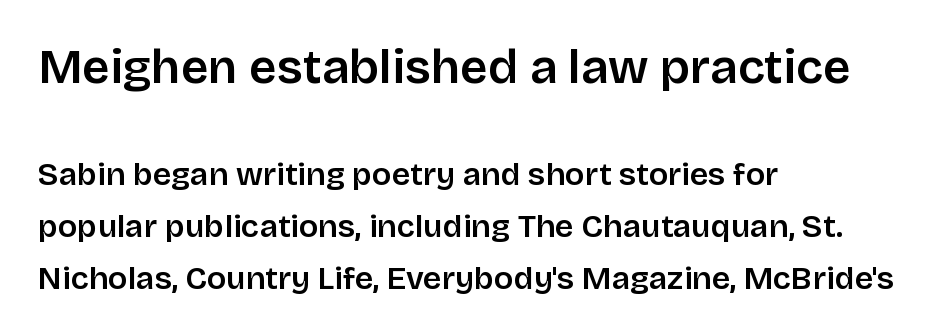
Plain, unruled lines of type. How heavy is the stroke? Medium-heavy — a semibold, shy of bold. These lines sit exactly where default settings would place them. This is the regular roman posture of the typeface.
